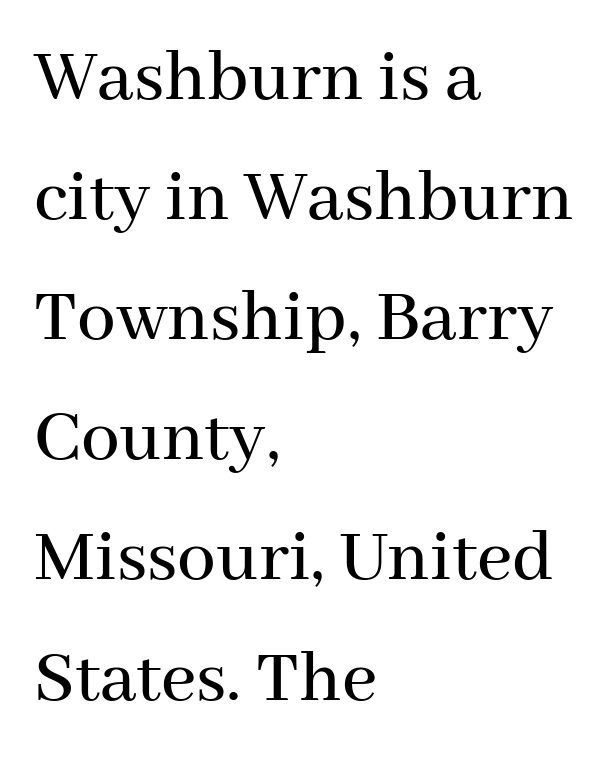
{"serif": "yes", "italic": "no", "width": "normal", "stroke_contrast": "medium", "x_height": "medium", "monospaced": "no", "underline": "no", "align": "left", "line_spacing": "normal", "line_spacing_ratio": 1.56, "letter_spacing": "normal", "letter_spacing_em": 0.0, "glyph_px": 77}
